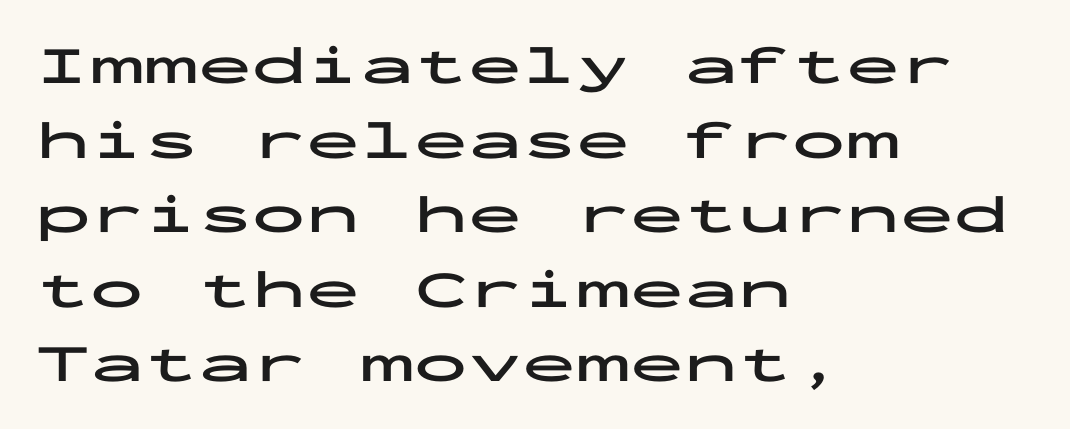
Q: Is the text bold? A: Yes.
Q: Is the text italic (slanted)? A: No, it is upright.
Q: Is the typeface a serif or a sans-serif typeface? A: Sans-serif.
Q: Is the text underlined? A: No.
Q: How is the paragraph aligned? A: Left-aligned.
Q: Is the spacing between letters normal or unusually wide? A: Normal.
Q: Is the spacing between lines tight, normal or loose? A: Normal.
Q: Width (condensed, normal, or wide)? A: Wide.
Q: Stroke contrast? A: Low.
Q: x-height? A: Medium.
Q: Monospaced? A: Yes.
